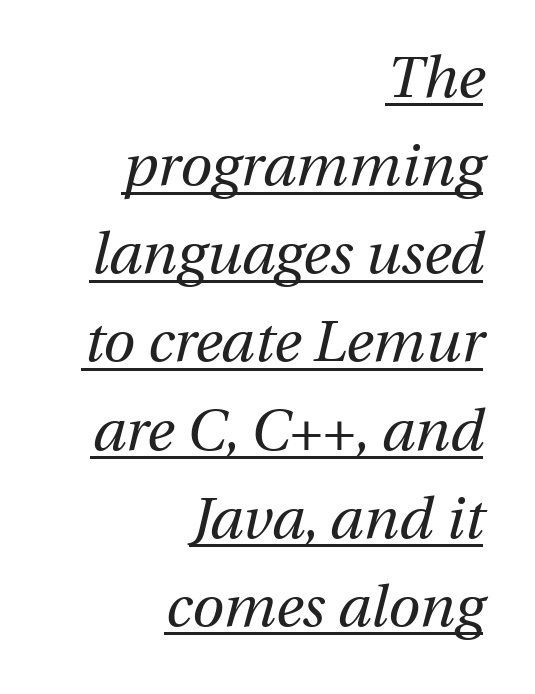
The image shows 58 px regular-weight type, italic (leaning right); set right-aligned, normal line spacing (1.52x), normal letter spacing, underlined; medium stroke contrast and a medium x-height.
